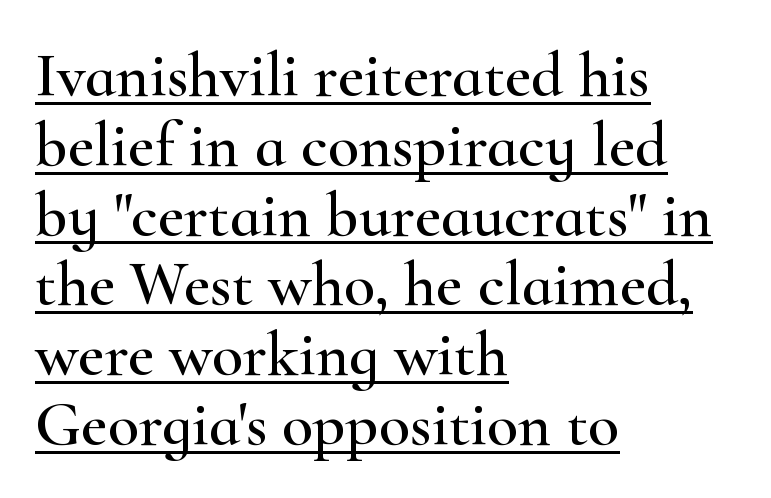
The face used here is proportionally spaced, like ordinary book or web type. The type sits square on the baseline with zero lean. Reading down the block, your eye returns to a fixed left position each line. Underlined type. I'd call this a serif setting — the letters wear small feet.
